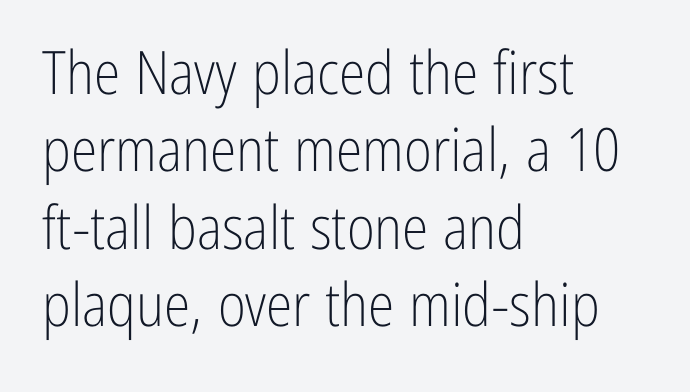
The image shows 60 px light, condensed sans-serif type, upright; set left-aligned, normal line spacing (1.29x), normal letter spacing, not underlined; low stroke contrast and a medium x-height.
